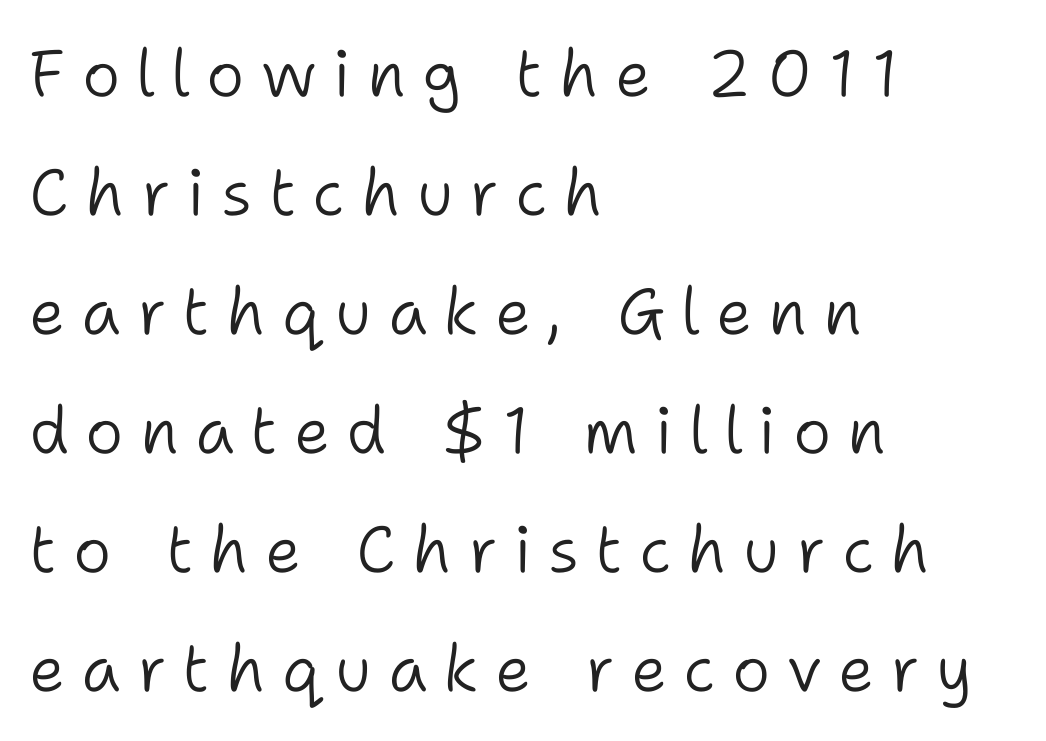
Line beginnings align vertically; line endings do not. The rendering inserts visible extra space after every character. You can tell from the bare stems that sans-serif type was used. The font sits on the lighter half of the weight spectrum, regular included. The typography opts for an upright posture over an oblique one.
